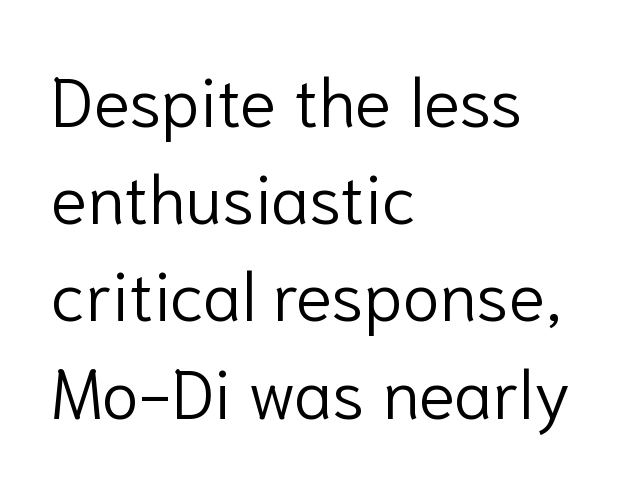
Examine the stroke ends and you'll find no serifs. Glance below the letters and you will spot only blank space. Weight: in the light-to-regular range. Think of a printed novel: that variable character pitch is what you see here.
